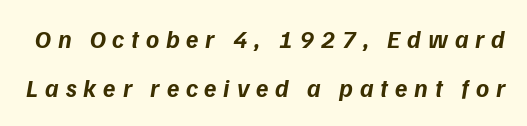
{"italic": "yes", "lean": "right", "slant_degrees": 9, "bold": "yes", "underline": "no", "line_spacing": "loose", "line_spacing_ratio": 1.98, "letter_spacing": "wide", "letter_spacing_em": 0.27, "glyph_px": 25}
